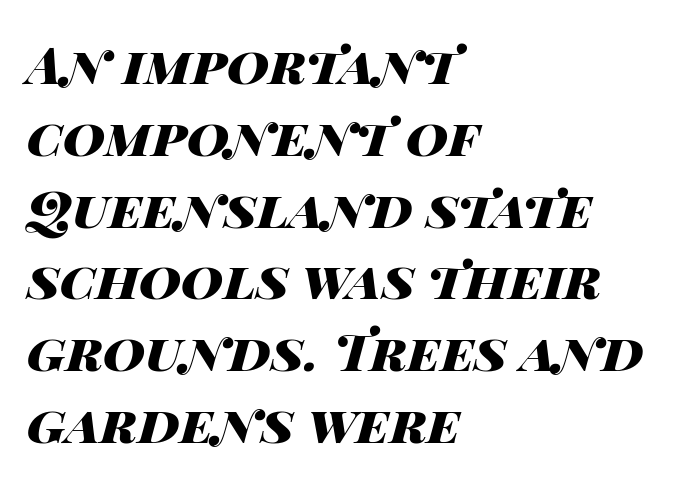
Q: Is the text bold? A: Yes.
Q: Is the text italic (slanted)? A: Yes, it leans right by about 14 degrees.
Q: Is the text underlined? A: No.
Q: How is the paragraph aligned? A: Left-aligned.
Q: Is the spacing between letters normal or unusually wide? A: Normal.
Q: Is the spacing between lines tight, normal or loose? A: Normal.
Q: Width (condensed, normal, or wide)? A: Wide.
Q: Stroke contrast? A: High.
Q: x-height? A: Large.
Q: Monospaced? A: No.
